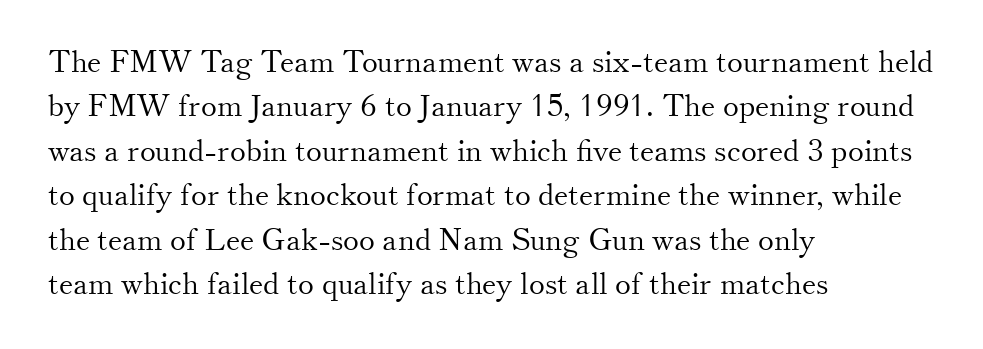
Honestly, the letter spacing is just normal — you wouldn't notice it. Characters remain perfectly vertical along every line. Interline gaps are of average width in this sample. Spacing verdict: proportional, widths tailored to each character.
